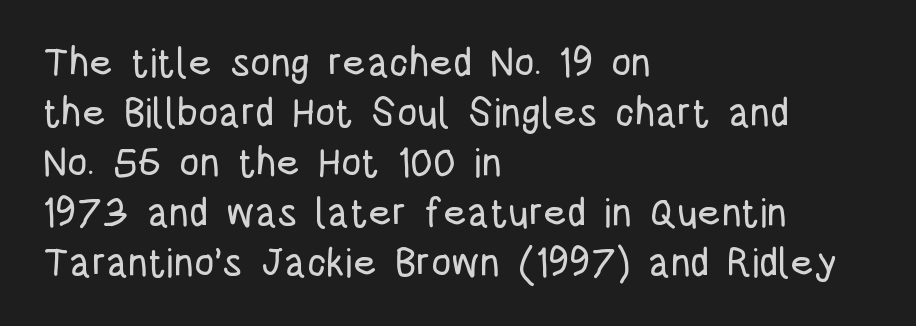
The image shows 40 px condensed sans-serif type, upright; set left-aligned, normal line spacing (1.25x), normal letter spacing, not underlined; low stroke contrast and a large x-height.
